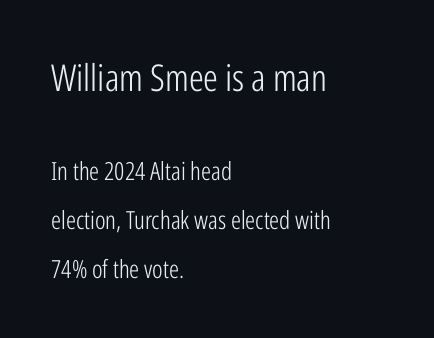
{"serif": "no", "italic": "no", "bold": "no", "weight": "light", "width": "condensed", "stroke_contrast": "low", "x_height": "medium", "monospaced": "no", "underline": "no", "align": "left", "line_spacing": "loose", "line_spacing_ratio": 1.96, "letter_spacing": "normal", "letter_spacing_em": 0.0, "larger_block": "first", "size_ratio": 1.48, "glyph_px": 37}
